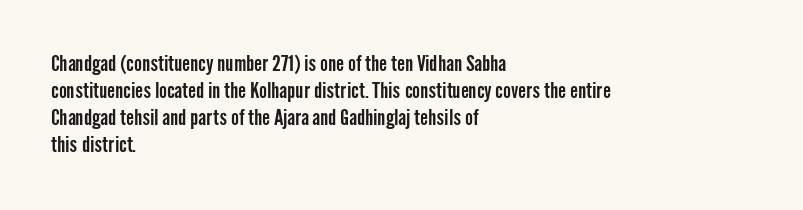
{"italic": "no", "underline": "no", "align": "left", "line_spacing": "normal", "line_spacing_ratio": 1.29, "letter_spacing": "normal", "letter_spacing_em": 0.0, "glyph_px": 21}
